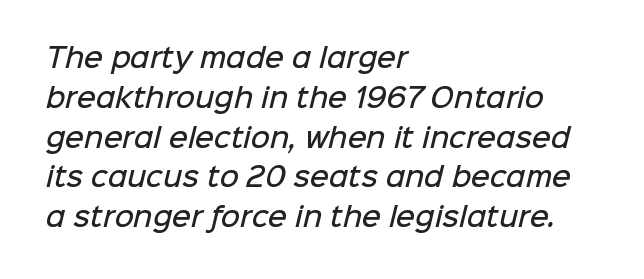
Is the letter spacing exaggerated? No — it looks like the ordinary default. Each row of text sits above clean, open space. Visually the block forms a straight wall on the left and a jagged coastline on the right. Firm but not heavy-handed strokes: this text is semibold. The leading is moderate, giving the passage an even texture.
